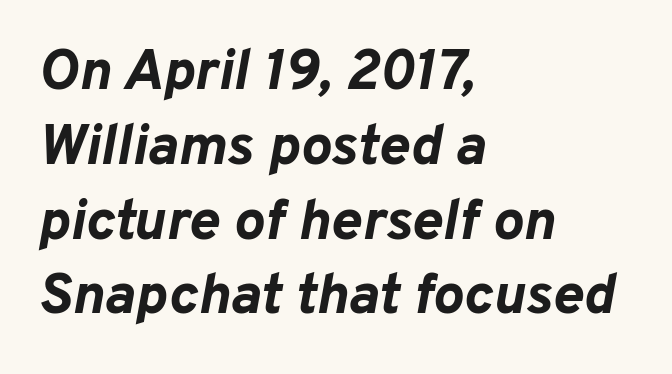
The image shows 58 px bold type, italic (leaning right); set left-aligned, normal line spacing (1.29x), normal letter spacing, not underlined; low stroke contrast and a medium x-height.
